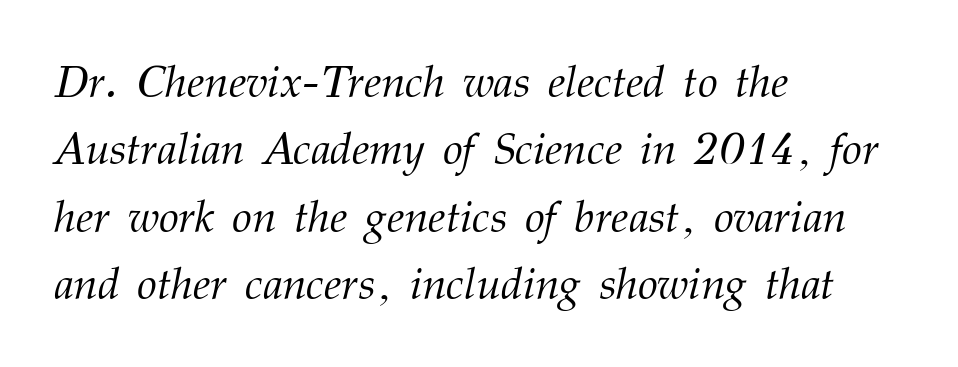
{"serif": "yes", "italic": "yes", "lean": "right", "slant_degrees": 12, "bold": "no", "weight": "light", "width": "normal", "stroke_contrast": "medium", "x_height": "medium", "monospaced": "no", "underline": "no", "align": "left", "line_spacing": "normal", "line_spacing_ratio": 1.5, "letter_spacing": "normal", "letter_spacing_em": 0.0, "glyph_px": 45}
